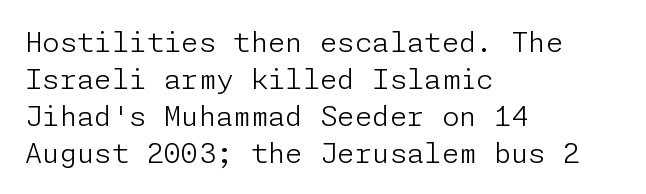
{"serif": "no", "italic": "no", "bold": "no", "weight": "light", "width": "normal", "stroke_contrast": "low", "x_height": "medium", "underline": "no", "align": "left", "line_spacing": "normal", "line_spacing_ratio": 1.32, "letter_spacing": "normal", "letter_spacing_em": 0.0, "glyph_px": 28}
